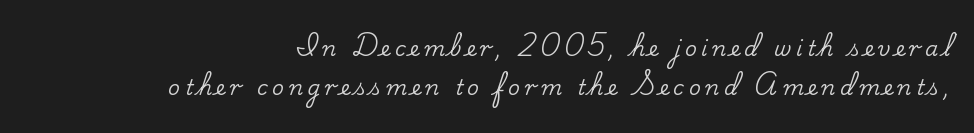
Q: Is the text italic (slanted)? A: Yes.
Q: Is the text underlined? A: No.
Q: How is the paragraph aligned? A: Right-aligned.
Q: Is the spacing between letters normal or unusually wide? A: Unusually wide.
